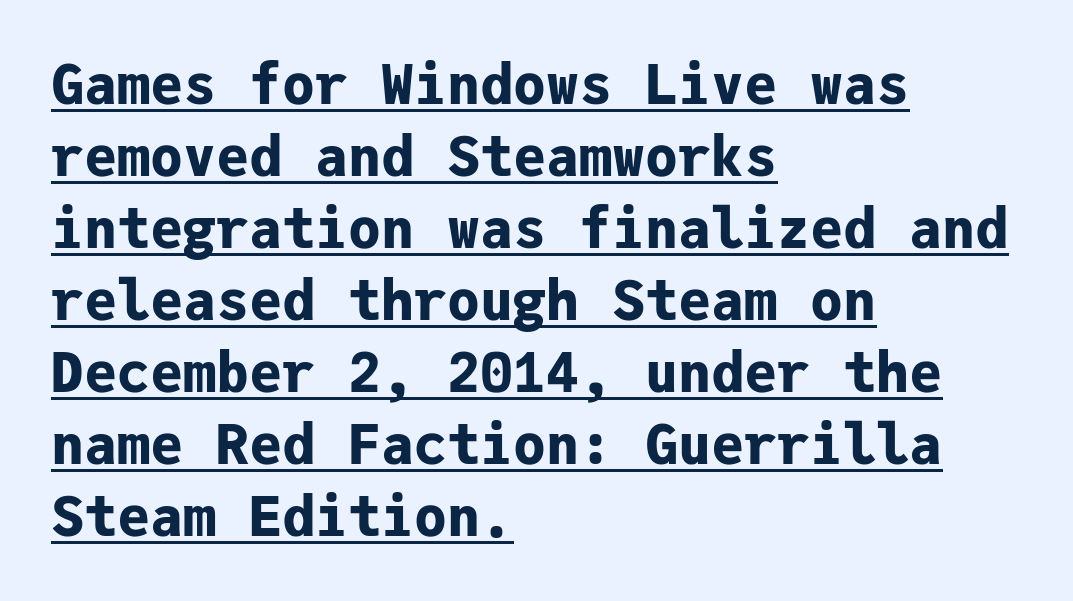
Q: Is the text bold? A: Yes.
Q: Is the text italic (slanted)? A: No, it is upright.
Q: Is the typeface a serif or a sans-serif typeface? A: Sans-serif.
Q: Is the text underlined? A: Yes.
Q: How is the paragraph aligned? A: Left-aligned.
Q: Is the spacing between letters normal or unusually wide? A: Normal.
Q: Is the spacing between lines tight, normal or loose? A: Normal.
Q: Width (condensed, normal, or wide)? A: Normal.
Q: Stroke contrast? A: Low.
Q: x-height? A: Medium.
Q: Monospaced? A: Yes.
